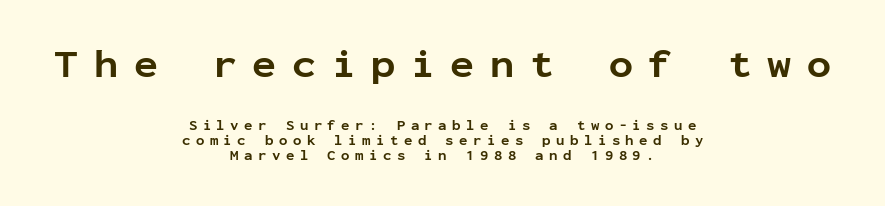
Q: Is the text bold? A: Yes.
Q: Is the text italic (slanted)? A: No, it is upright.
Q: Is the typeface a serif or a sans-serif typeface? A: Sans-serif.
Q: Is the text underlined? A: No.
Q: How is the paragraph aligned? A: Centered.
Q: Is the spacing between letters normal or unusually wide? A: Unusually wide.
Q: Is the spacing between lines tight, normal or loose? A: Tight.
Q: Which block of text is set in a larger size, the first (top) or the second (bottom)? A: The first (top) one.
Q: Width (condensed, normal, or wide)? A: Normal.
Q: Stroke contrast? A: Low.
Q: x-height? A: Medium.
Q: Monospaced? A: Yes.
